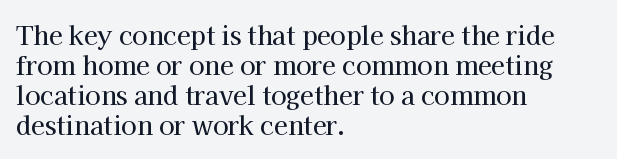
Q: Is the text italic (slanted)? A: No, it is upright.
Q: Is the text underlined? A: No.
Q: How is the paragraph aligned? A: Left-aligned.
Q: Is the spacing between letters normal or unusually wide? A: Normal.
